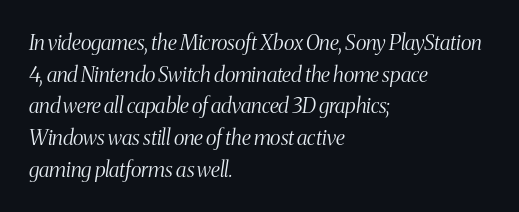
Honestly, the letter spacing is just normal — you wouldn't notice it. Leading matches the norm, producing a regular column. No letter is thick-stroked: the sample isn't bold. Posture: slanted.
